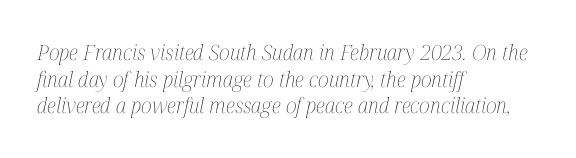
The image shows 21 px text type, italic (leaning right); set left-aligned, normal line spacing (1.27x), normal letter spacing, not underlined.
